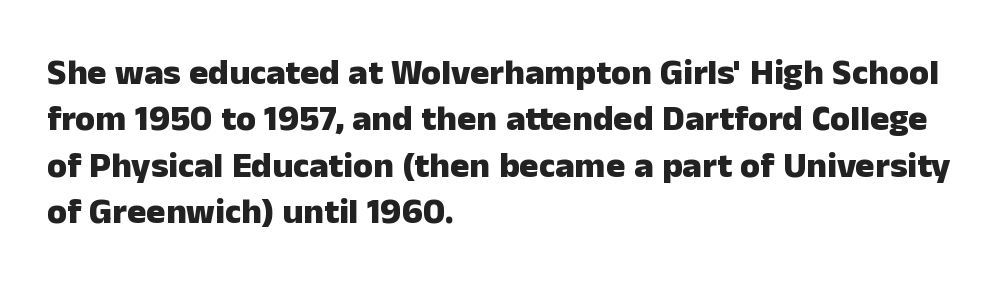
Q: Is the text bold? A: Yes.
Q: Is the text italic (slanted)? A: No, it is upright.
Q: Is the typeface a serif or a sans-serif typeface? A: Sans-serif.
Q: Is the text underlined? A: No.
Q: How is the paragraph aligned? A: Left-aligned.
Q: Is the spacing between letters normal or unusually wide? A: Normal.
Q: Is the spacing between lines tight, normal or loose? A: Normal.
Q: Width (condensed, normal, or wide)? A: Normal.
Q: Stroke contrast? A: Low.
Q: x-height? A: Medium.
Q: Monospaced? A: No.
